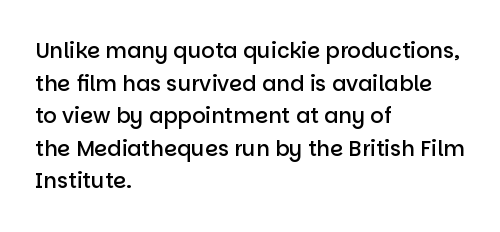
{"italic": "no", "bold": "semi", "underline": "no", "align": "left", "line_spacing": "normal", "line_spacing_ratio": 1.55, "letter_spacing": "normal", "letter_spacing_em": 0.0, "glyph_px": 21}
